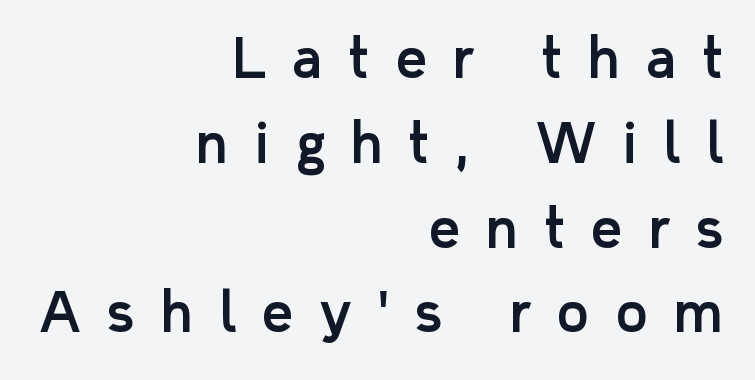
Q: Is the text italic (slanted)? A: No, it is upright.
Q: Is the typeface a serif or a sans-serif typeface? A: Sans-serif.
Q: Is the text underlined? A: No.
Q: How is the paragraph aligned? A: Right-aligned.
Q: Is the spacing between letters normal or unusually wide? A: Unusually wide.
Q: Is the spacing between lines tight, normal or loose? A: Normal.
Q: Width (condensed, normal, or wide)? A: Normal.
Q: Stroke contrast? A: Low.
Q: x-height? A: Medium.
Q: Monospaced? A: No.
